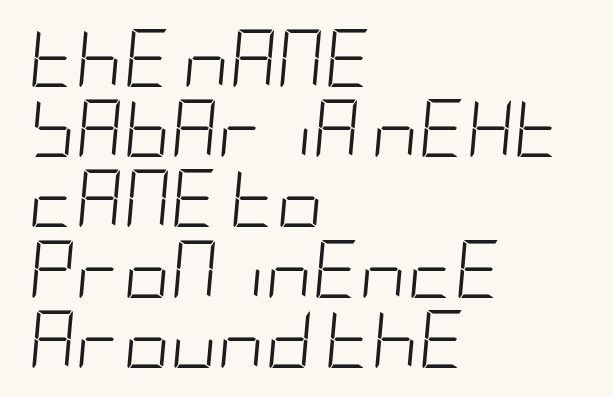
Q: Is the text bold? A: No.
Q: Is the text italic (slanted)? A: Yes, it leans right by about 5 degrees.
Q: Is the text underlined? A: No.
Q: How is the paragraph aligned? A: Left-aligned.
Q: Is the spacing between letters normal or unusually wide? A: Normal.
Q: Width (condensed, normal, or wide)? A: Condensed.
Q: Stroke contrast? A: Low.
Q: x-height? A: Large.
